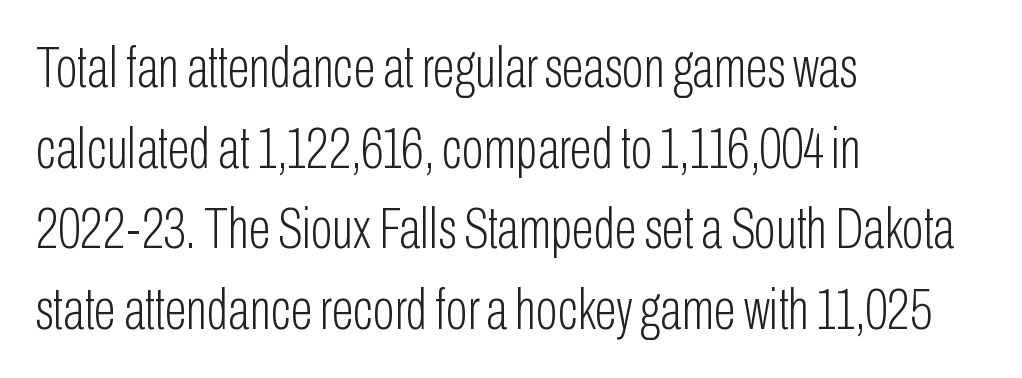
The image shows 58 px light, condensed sans-serif type, upright; set left-aligned, normal line spacing (1.39x), normal letter spacing, not underlined; low stroke contrast and a medium x-height.
